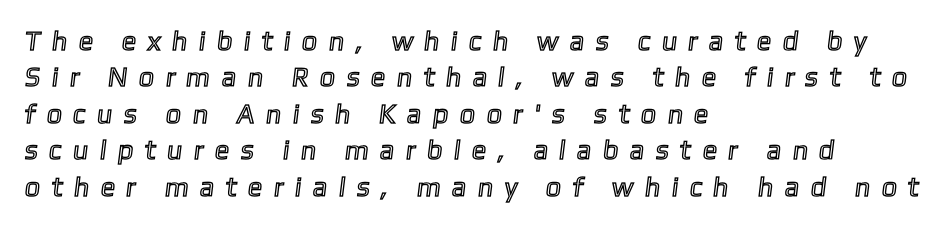
{"underline": "no", "align": "left", "line_spacing": "normal", "line_spacing_ratio": 1.35, "letter_spacing": "wide", "letter_spacing_em": 0.42, "glyph_px": 27}
